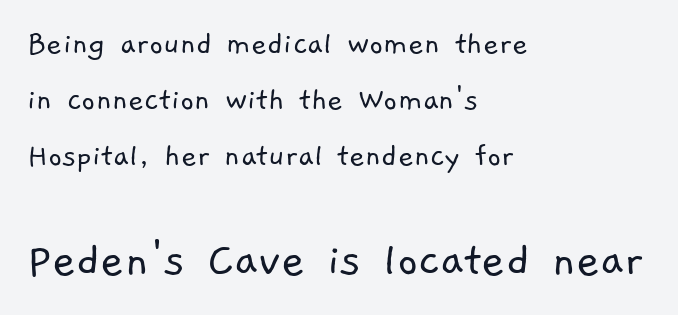
Q: Is the text bold? A: No.
Q: Is the typeface a serif or a sans-serif typeface? A: Sans-serif.
Q: Is the text underlined? A: No.
Q: How is the paragraph aligned? A: Left-aligned.
Q: Is the spacing between letters normal or unusually wide? A: Normal.
Q: Is the spacing between lines tight, normal or loose? A: Normal.
Q: Which block of text is set in a larger size, the first (top) or the second (bottom)? A: The second (bottom) one.
Q: Width (condensed, normal, or wide)? A: Normal.
Q: Stroke contrast? A: Low.
Q: x-height? A: Medium.
Q: Monospaced? A: No.
